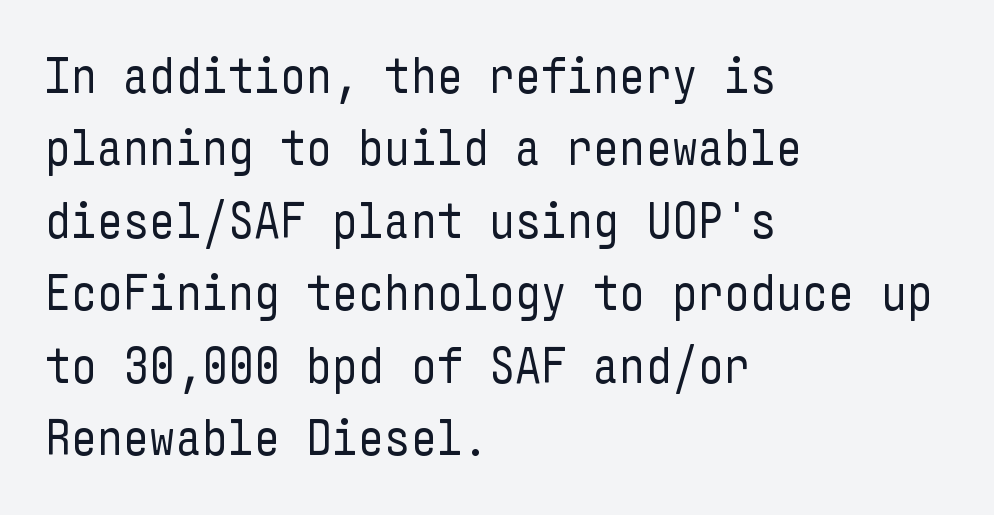
Q: Is the text bold? A: No.
Q: Is the text italic (slanted)? A: No, it is upright.
Q: Is the typeface a serif or a sans-serif typeface? A: Sans-serif.
Q: Is the text underlined? A: No.
Q: How is the paragraph aligned? A: Left-aligned.
Q: Is the spacing between letters normal or unusually wide? A: Normal.
Q: Is the spacing between lines tight, normal or loose? A: Normal.
Q: Width (condensed, normal, or wide)? A: Condensed.
Q: Stroke contrast? A: Low.
Q: x-height? A: Medium.
